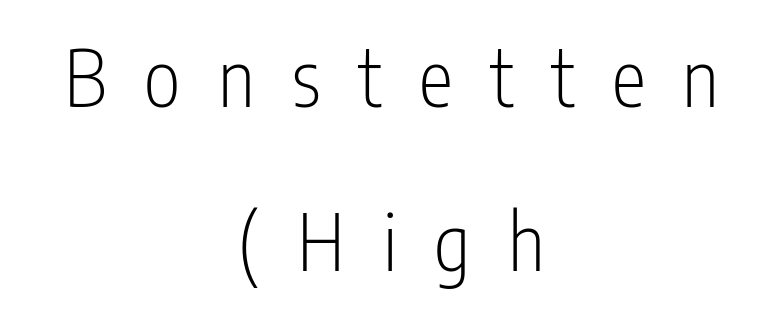
{"serif": "no", "italic": "no", "bold": "no", "weight": "light", "width": "condensed", "stroke_contrast": "low", "x_height": "medium", "monospaced": "no", "underline": "no", "align": "center", "line_spacing": "loose", "line_spacing_ratio": 2.1, "letter_spacing": "wide", "letter_spacing_em": 0.48, "glyph_px": 78}
